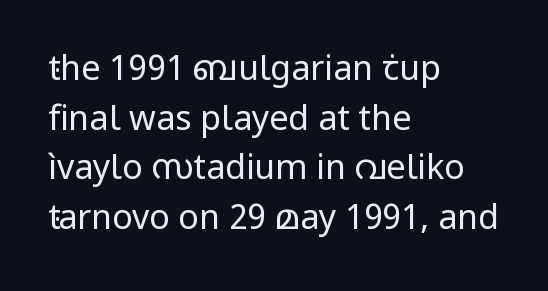
{"serif": "no", "italic": "no", "bold": "no", "weight": "regular", "width": "normal", "stroke_contrast": "low", "x_height": "medium", "monospaced": "no", "underline": "no", "align": "left", "line_spacing": "normal", "line_spacing_ratio": 1.46, "letter_spacing": "normal", "letter_spacing_em": 0.0, "glyph_px": 34}
